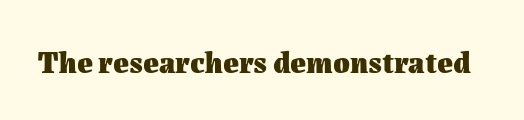
The image shows 30 px heavy type, upright; set normal letter spacing, not underlined; medium stroke contrast and a medium x-height.
